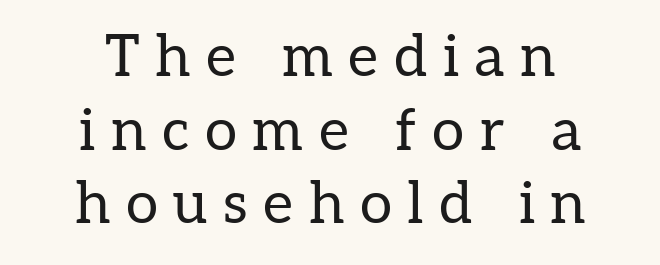
The image shows 58 px regular-weight serif type, upright; set centered, normal line spacing (1.27x), unusually wide letter spacing (+0.27 em), not underlined; low stroke contrast and a medium x-height.
